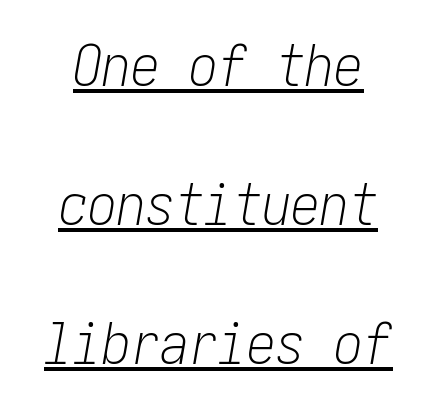
{"italic": "yes", "lean": "right", "slant_degrees": 10, "bold": "no", "weight": "light", "width": "condensed", "stroke_contrast": "low", "x_height": "medium", "underline": "yes", "align": "center", "line_spacing": "loose", "line_spacing_ratio": 2.4, "letter_spacing": "normal", "letter_spacing_em": 0.0, "glyph_px": 58}
